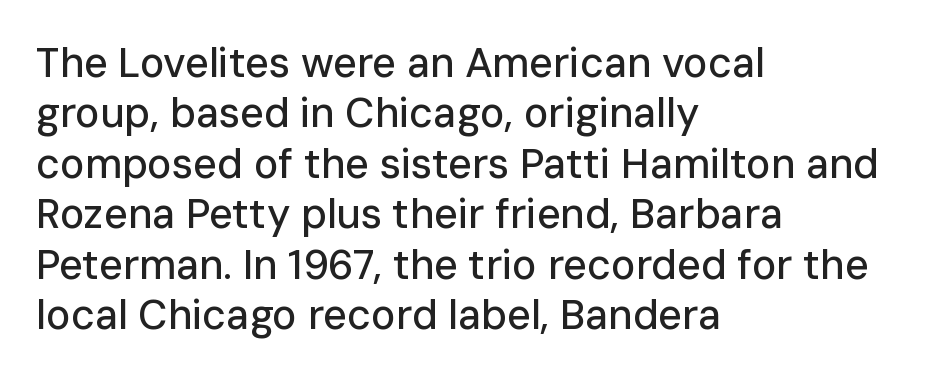
{"serif": "no", "italic": "no", "width": "normal", "stroke_contrast": "low", "x_height": "medium", "monospaced": "no", "underline": "no", "align": "left", "line_spacing_ratio": 1.23, "letter_spacing": "normal", "letter_spacing_em": 0.0, "glyph_px": 41}
